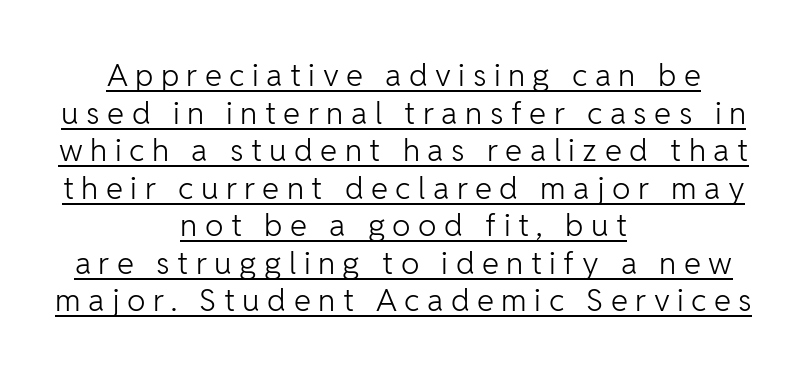
The image shows 31 px light sans-serif type, upright; set centered, line spacing 1.21x, unusually wide letter spacing (+0.24 em), underlined; low stroke contrast and a medium x-height.
